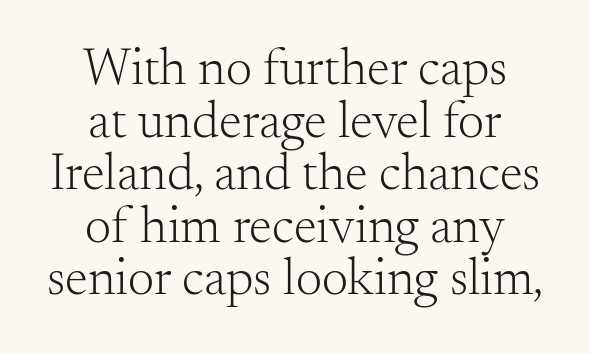
Line spacing here is tight. The text block is weighted toward neither margin, spreading evenly from the middle. Caption: face not bold, strokes unweighted. Characters follow at the spacing the type designer built in. The glyphs are unaccompanied by any horizontal stroke below them. Serifs: yes, visible at the terminals of the letterforms.
